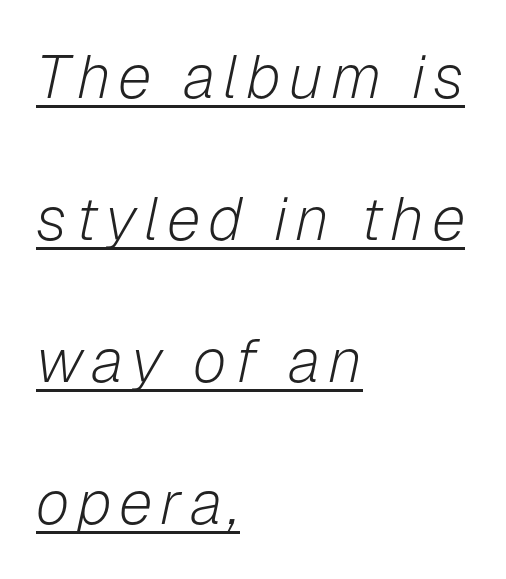
Q: Is the text bold? A: No.
Q: Is the text italic (slanted)? A: Yes, it leans right by about 12 degrees.
Q: Is the text underlined? A: Yes.
Q: How is the paragraph aligned? A: Left-aligned.
Q: Is the spacing between lines tight, normal or loose? A: Loose.
Q: Width (condensed, normal, or wide)? A: Normal.
Q: Stroke contrast? A: Low.
Q: x-height? A: Medium.
Q: Monospaced? A: No.
